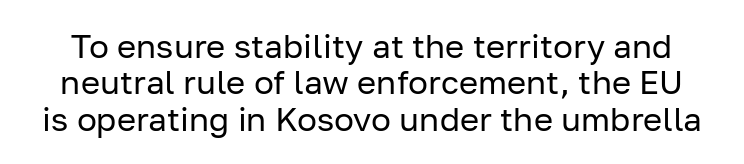
Q: Is the text bold? A: No.
Q: Is the text italic (slanted)? A: No, it is upright.
Q: Is the typeface a serif or a sans-serif typeface? A: Sans-serif.
Q: Is the text underlined? A: No.
Q: Is the spacing between letters normal or unusually wide? A: Normal.
Q: Is the spacing between lines tight, normal or loose? A: Tight.
Q: Width (condensed, normal, or wide)? A: Normal.
Q: Stroke contrast? A: Low.
Q: x-height? A: Medium.
Q: Monospaced? A: No.
